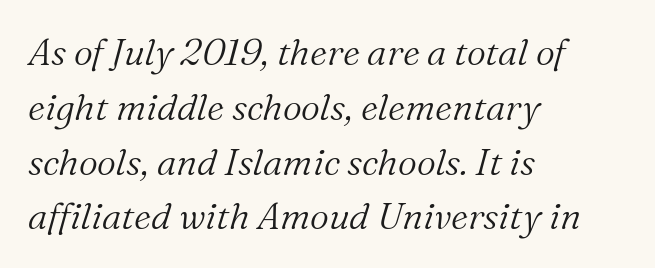
Layout note: lines flush left. The face looks like a standard text weight, possibly lighter. Caption: standard tracking, unaltered. Is the type slanted? Yes — the strokes lean at a clear angle. Vertically, the passage feels balanced, rows spaced as you'd expect.
